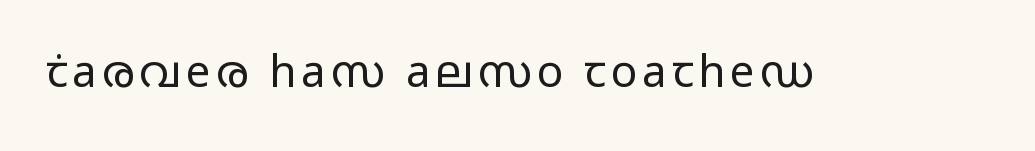
The baseline area is clear. Here the designer chose a conventional face with non-uniform glyph widths. To sum up the face: it is a sans, with no serifs. Italic: no, the glyphs are upright roman. A quiet, ordinary-to-light weight characterises the typeface.
